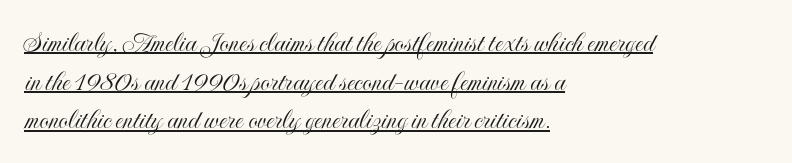
The image shows 30 px condensed type; set left-aligned, normal line spacing (1.29x), normal letter spacing, underlined; a small x-height.
